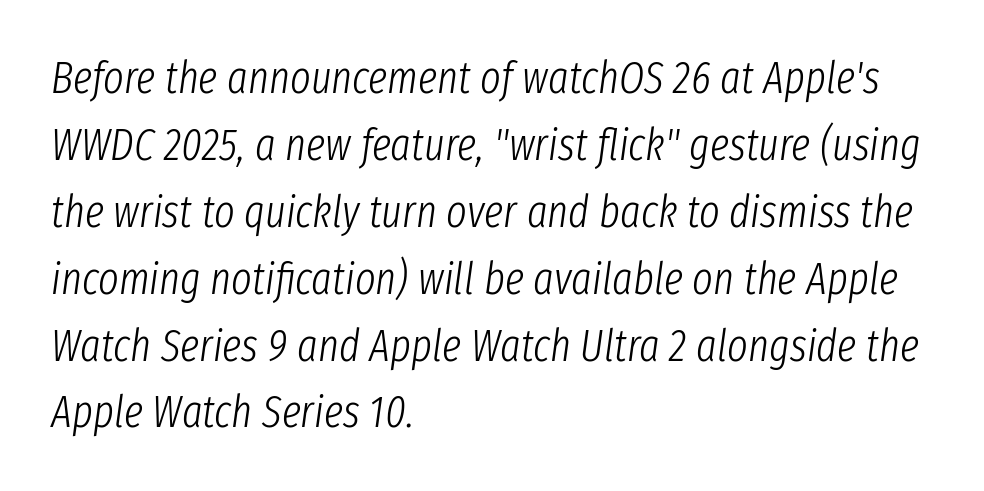
The image shows 44 px light, condensed type, italic (leaning right); set left-aligned, normal line spacing (1.52x), normal letter spacing, not underlined; low stroke contrast and a medium x-height.
